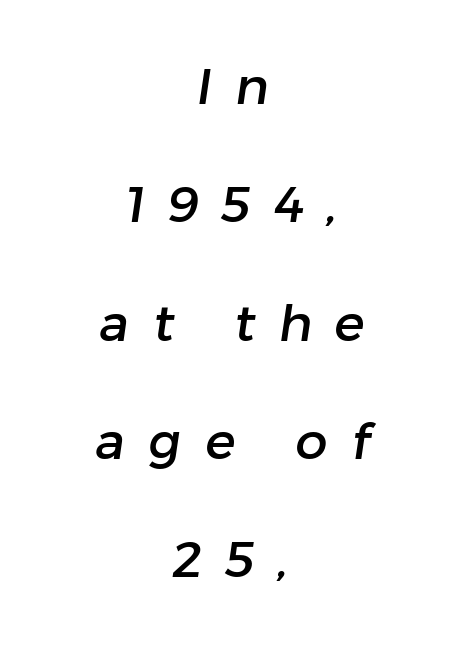
Q: Is the typeface a serif or a sans-serif typeface? A: Sans-serif.
Q: Is the text underlined? A: No.
Q: How is the paragraph aligned? A: Centered.
Q: Is the spacing between letters normal or unusually wide? A: Unusually wide.
Q: Is the spacing between lines tight, normal or loose? A: Loose.
Q: Width (condensed, normal, or wide)? A: Normal.
Q: Stroke contrast? A: Low.
Q: x-height? A: Medium.
Q: Monospaced? A: No.
